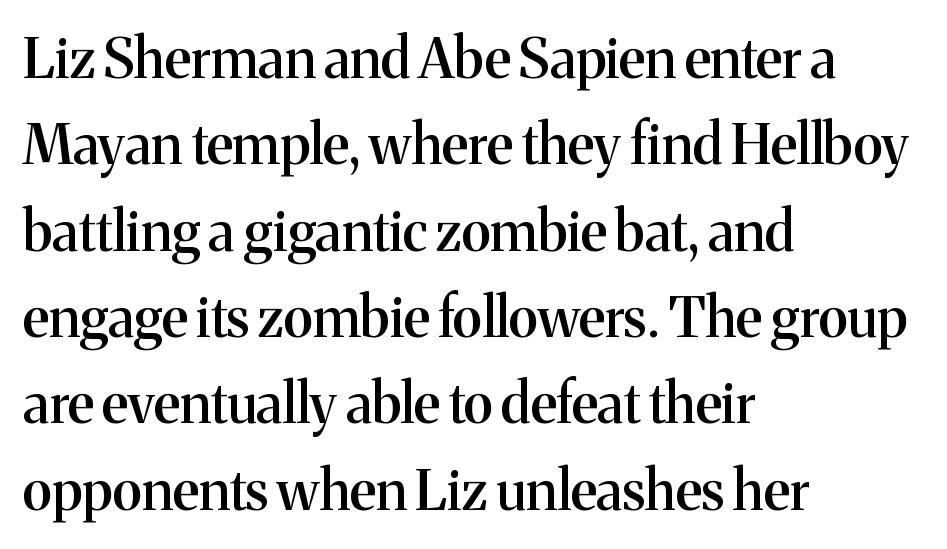
The image shows 55 px semibold serif type, upright; set left-aligned, normal line spacing (1.57x), normal letter spacing, not underlined; medium stroke contrast and a medium x-height.
